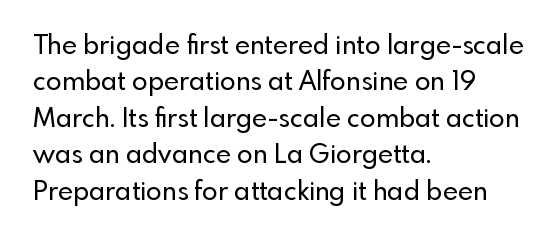
Each line starts at the same left margin while the right side varies. There is no visible air inserted between adjacent glyphs. Baseline-to-baseline distance is the conventional proportion of letter height. No italicization has been applied; the sample stays upright.
